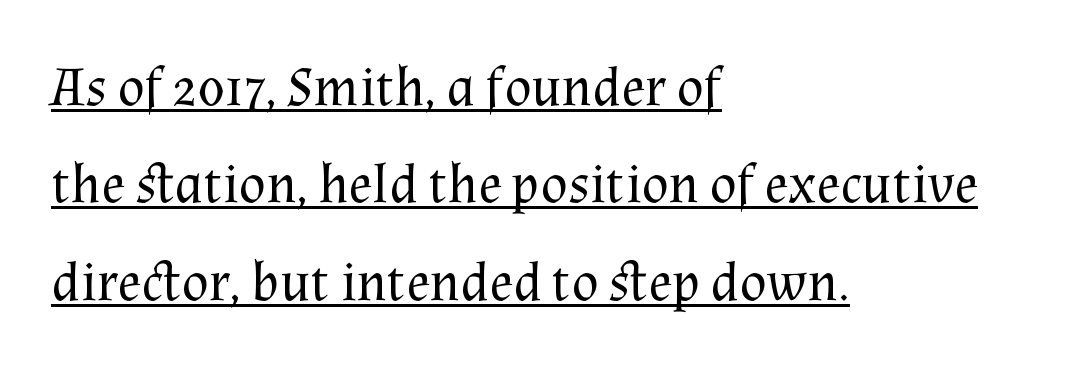
Vertical strokes here are truly vertical. The strokes are not fattened; the text isn't bold. All the whitespace from short lines collects on the right. Do the characters align in a grid? No, the font is proportional.
